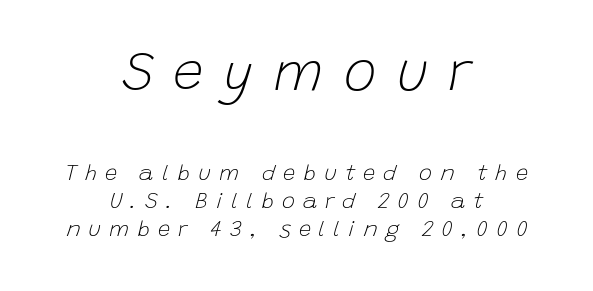
Q: Is the text bold? A: No.
Q: Is the text italic (slanted)? A: Yes, it leans right by about 15 degrees.
Q: Is the text underlined? A: No.
Q: How is the paragraph aligned? A: Centered.
Q: Is the spacing between letters normal or unusually wide? A: Unusually wide.
Q: Is the spacing between lines tight, normal or loose? A: Normal.
Q: Which block of text is set in a larger size, the first (top) or the second (bottom)? A: The first (top) one.
Q: Width (condensed, normal, or wide)? A: Normal.
Q: Stroke contrast? A: Low.
Q: x-height? A: Large.
Q: Monospaced? A: No.
